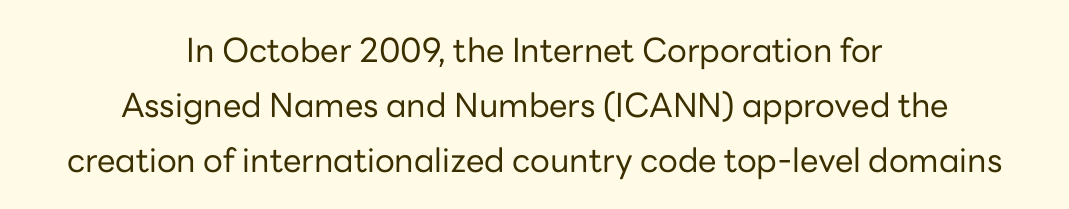
Q: Is the text bold? A: No.
Q: Is the text italic (slanted)? A: No, it is upright.
Q: Is the typeface a serif or a sans-serif typeface? A: Sans-serif.
Q: Is the text underlined? A: No.
Q: How is the paragraph aligned? A: Centered.
Q: Is the spacing between letters normal or unusually wide? A: Normal.
Q: Is the spacing between lines tight, normal or loose? A: Normal.
Q: Width (condensed, normal, or wide)? A: Normal.
Q: Stroke contrast? A: Low.
Q: x-height? A: Medium.
Q: Monospaced? A: No.
